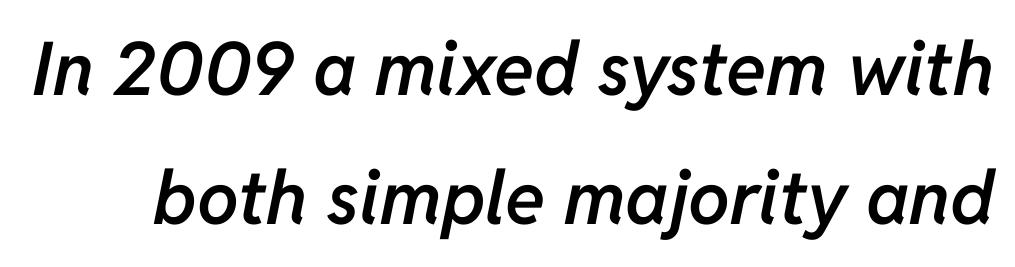
Words appear dense and cohesive because spacing is normal. Moderately thickened strokes mark this as semibold type. The gap between lines stays unmarked. Character widths vary here, with narrow letters taking less room than wide ones. Style check: oblique.
